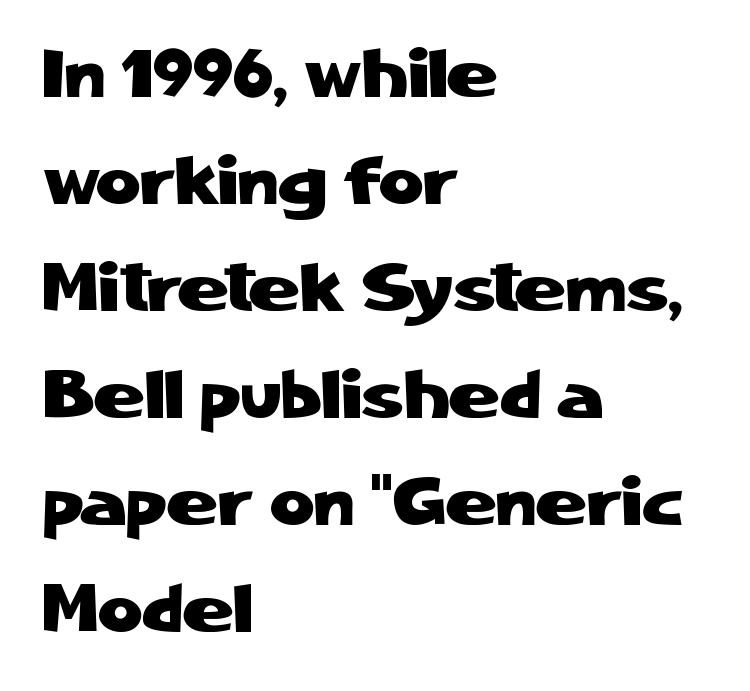
The image shows 69 px sans-serif type, upright; set left-aligned, normal line spacing (1.55x), normal letter spacing, not underlined; low stroke contrast and a medium x-height.
